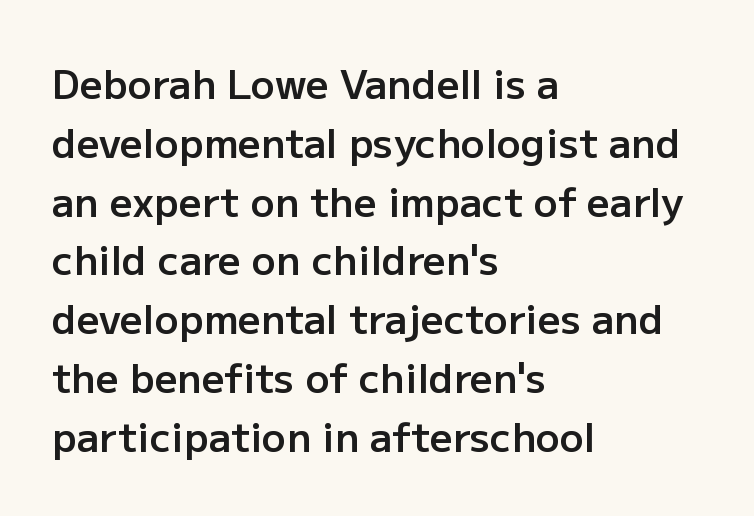
Q: Is the text bold? A: Semi-bold.
Q: Is the text italic (slanted)? A: No, it is upright.
Q: Is the typeface a serif or a sans-serif typeface? A: Sans-serif.
Q: Is the text underlined? A: No.
Q: How is the paragraph aligned? A: Left-aligned.
Q: Is the spacing between letters normal or unusually wide? A: Normal.
Q: Is the spacing between lines tight, normal or loose? A: Normal.
Q: Width (condensed, normal, or wide)? A: Normal.
Q: Stroke contrast? A: Low.
Q: x-height? A: Medium.
Q: Monospaced? A: No.
